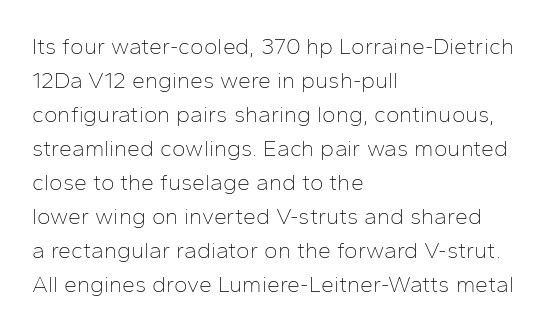
Q: Is the text bold? A: No.
Q: Is the text italic (slanted)? A: No, it is upright.
Q: Is the text underlined? A: No.
Q: How is the paragraph aligned? A: Left-aligned.
Q: Is the spacing between letters normal or unusually wide? A: Normal.
Q: Is the spacing between lines tight, normal or loose? A: Normal.
